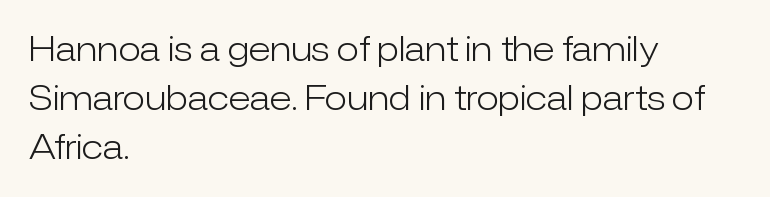
Q: Is the text bold? A: No.
Q: Is the text italic (slanted)? A: No, it is upright.
Q: Is the typeface a serif or a sans-serif typeface? A: Sans-serif.
Q: Is the text underlined? A: No.
Q: How is the paragraph aligned? A: Left-aligned.
Q: Is the spacing between letters normal or unusually wide? A: Normal.
Q: Is the spacing between lines tight, normal or loose? A: Normal.
Q: Width (condensed, normal, or wide)? A: Normal.
Q: Stroke contrast? A: Low.
Q: x-height? A: Medium.
Q: Monospaced? A: No.
